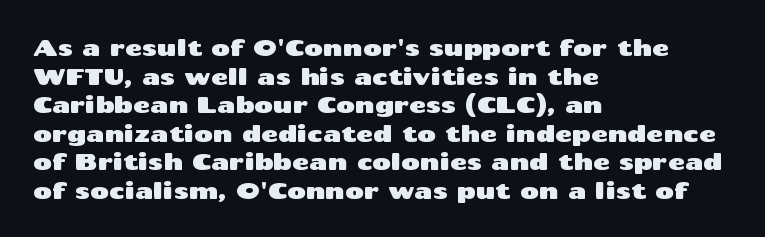
The image shows 23 px text type, upright; set left-aligned, line spacing 1.24x, normal letter spacing, not underlined.
